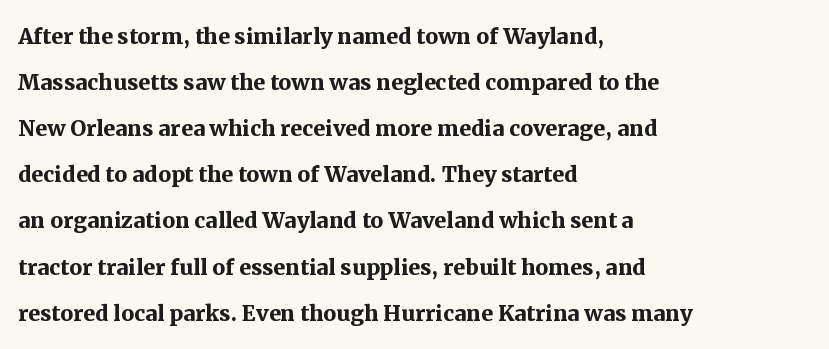
The image shows 29 px semibold serif type, upright; set left-aligned, normal line spacing (1.59x), normal letter spacing, not underlined; medium stroke contrast and a medium x-height.
